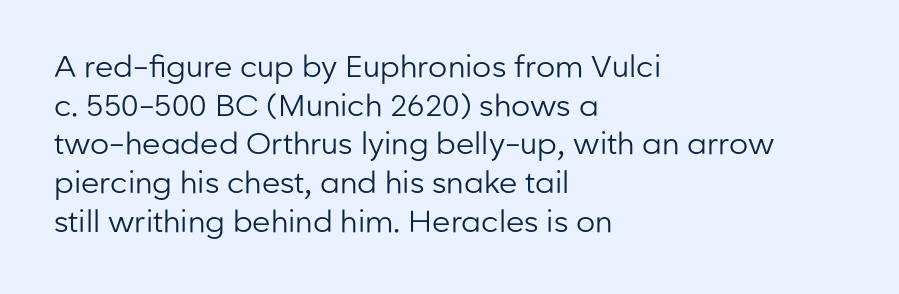
Q: Is the text bold? A: No.
Q: Is the text italic (slanted)? A: No, it is upright.
Q: Is the typeface a serif or a sans-serif typeface? A: Sans-serif.
Q: Is the text underlined? A: No.
Q: How is the paragraph aligned? A: Left-aligned.
Q: Is the spacing between letters normal or unusually wide? A: Normal.
Q: Is the spacing between lines tight, normal or loose? A: Normal.
Q: Width (condensed, normal, or wide)? A: Normal.
Q: Stroke contrast? A: Low.
Q: x-height? A: Medium.
Q: Monospaced? A: No.
